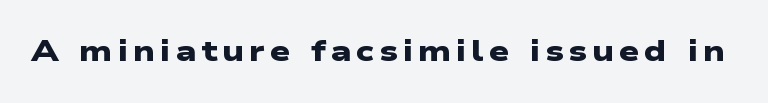
Heft: maximum for text — a bold. The characters display no serif detailing; their extremities are plain. The baseline area is clear. Spacing verdict: proportional, widths tailored to each character.
